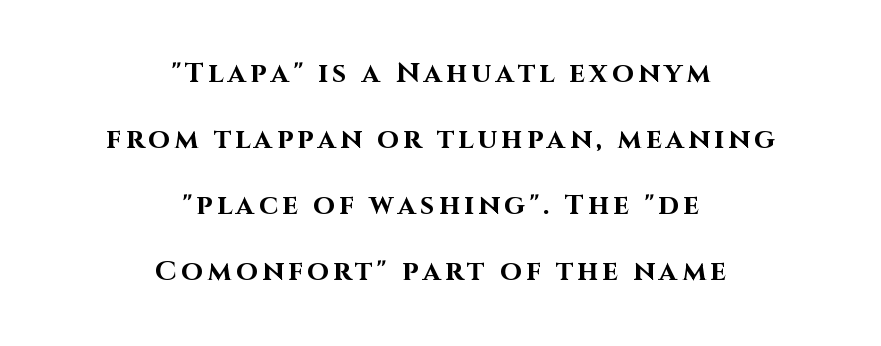
The image shows 28 px bold sans-serif type, upright; set centered, loose line spacing (2.36x), not underlined; high stroke contrast and a large x-height.
